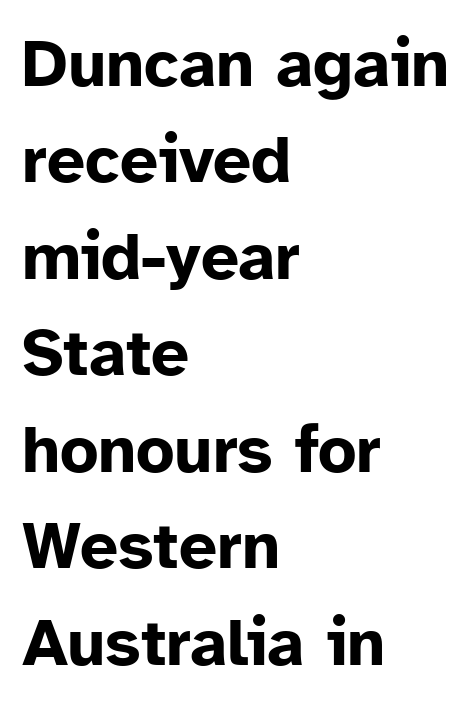
Q: Is the text bold? A: Yes.
Q: Is the text italic (slanted)? A: No, it is upright.
Q: Is the typeface a serif or a sans-serif typeface? A: Sans-serif.
Q: Is the text underlined? A: No.
Q: How is the paragraph aligned? A: Left-aligned.
Q: Is the spacing between letters normal or unusually wide? A: Normal.
Q: Is the spacing between lines tight, normal or loose? A: Normal.
Q: Width (condensed, normal, or wide)? A: Normal.
Q: Stroke contrast? A: Low.
Q: x-height? A: Medium.
Q: Monospaced? A: No.
